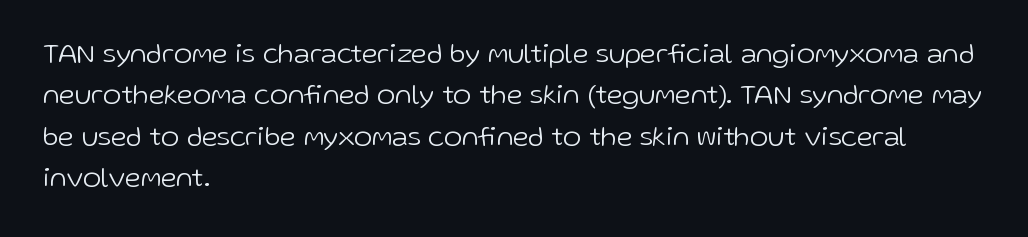
{"serif": "no", "italic": "no", "bold": "no", "weight": "light", "width": "normal", "stroke_contrast": "low", "x_height": "medium", "monospaced": "no", "underline": "no", "align": "left", "line_spacing": "normal", "line_spacing_ratio": 1.48, "letter_spacing": "normal", "letter_spacing_em": 0.0, "glyph_px": 28}
